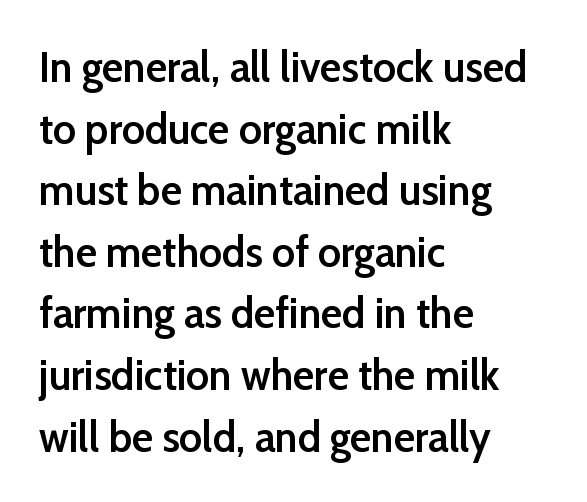
{"serif": "no", "italic": "no", "bold": "semi", "weight": "semibold", "width": "normal", "stroke_contrast": "low", "x_height": "medium", "monospaced": "no", "underline": "no", "align": "left", "line_spacing": "normal", "line_spacing_ratio": 1.4, "letter_spacing": "normal", "letter_spacing_em": 0.0, "glyph_px": 44}
